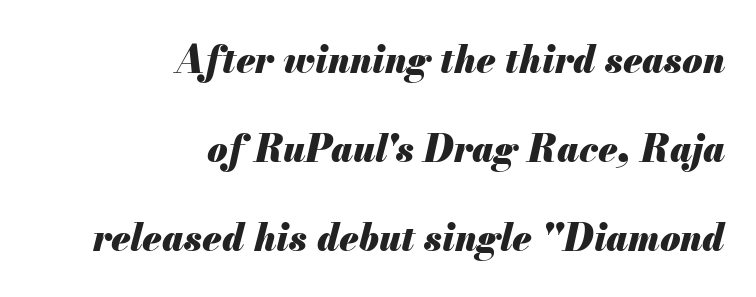
Q: Is the text bold? A: Yes.
Q: Is the text italic (slanted)? A: Yes, it leans right by about 13 degrees.
Q: Is the text underlined? A: No.
Q: How is the paragraph aligned? A: Right-aligned.
Q: Is the spacing between letters normal or unusually wide? A: Normal.
Q: Is the spacing between lines tight, normal or loose? A: Loose.
Q: Width (condensed, normal, or wide)? A: Normal.
Q: Stroke contrast? A: Medium.
Q: x-height? A: Small.
Q: Monospaced? A: No.
